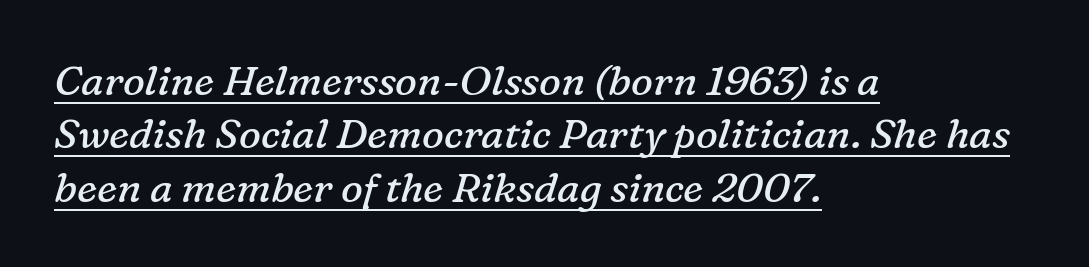
Q: Is the text bold? A: No.
Q: Is the text italic (slanted)? A: Yes, it leans right by about 16 degrees.
Q: Is the typeface a serif or a sans-serif typeface? A: Serif.
Q: Is the text underlined? A: Yes.
Q: How is the paragraph aligned? A: Left-aligned.
Q: Is the spacing between letters normal or unusually wide? A: Normal.
Q: Is the spacing between lines tight, normal or loose? A: Normal.
Q: Width (condensed, normal, or wide)? A: Normal.
Q: Stroke contrast? A: Low.
Q: x-height? A: Medium.
Q: Monospaced? A: No.
